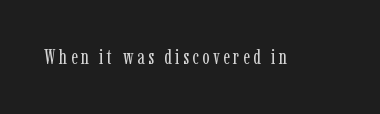
Nope, not italic — everything's standing straight. Weight: regular or lighter. This rendering features lettering with no underline.
